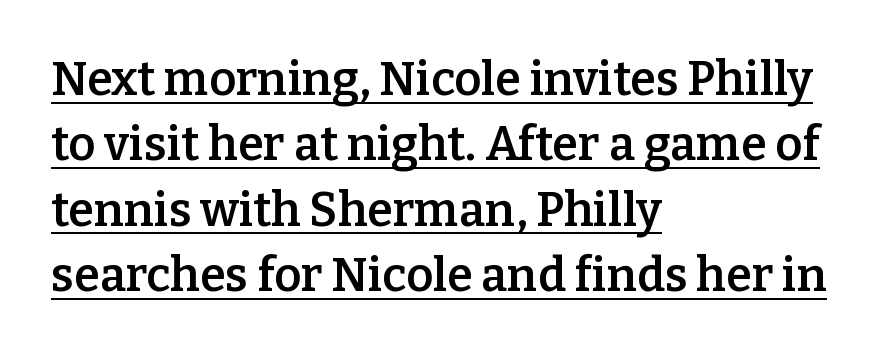
Is this a fixed-width face? No — the glyphs have proportional, varying widths. The rendering keeps characters at their native spacing. Caption: semibold face, moderately heavy strokes. Underline: present. A typesetter would call this leading conventional body-copy spacing.
